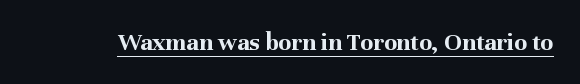
The image shows 26 px bold type, upright; set normal letter spacing, underlined.
